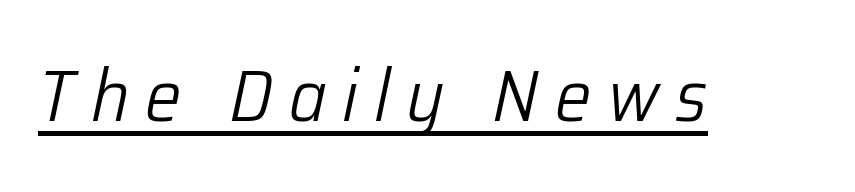
Q: Is the text bold? A: No.
Q: Is the text italic (slanted)? A: Yes, it leans right by about 12 degrees.
Q: Is the text underlined? A: Yes.
Q: Is the spacing between letters normal or unusually wide? A: Unusually wide.
Q: Width (condensed, normal, or wide)? A: Normal.
Q: Stroke contrast? A: Low.
Q: x-height? A: Medium.
Q: Monospaced? A: No.
